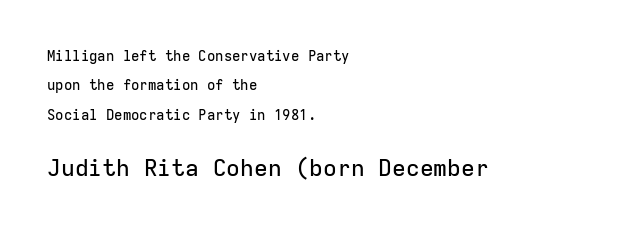
{"italic": "no", "underline": "no", "align": "left", "line_spacing": "loose", "line_spacing_ratio": 2.09, "letter_spacing": "normal", "letter_spacing_em": 0.0, "larger_block": "second", "size_ratio": 1.64, "glyph_px": 23}
